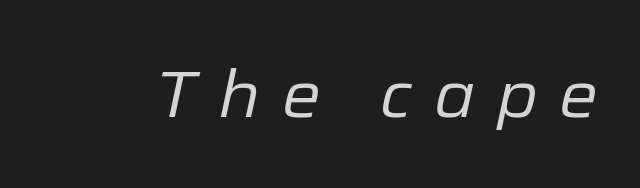
Type without underlining. Compared with typical body copy, the letter spacing here is much looser. Each letter keeps its own natural width here, so spacing adapts to shape. A light-to-regular cut is what we see here. In terms of posture, this sample is oblique.
